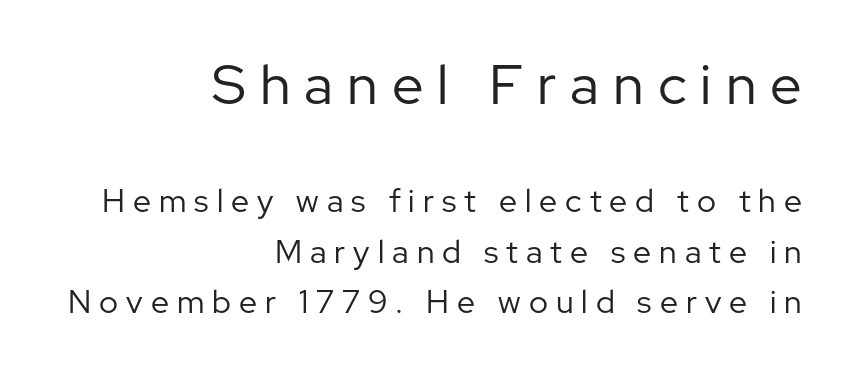
Q: Is the text bold? A: No.
Q: Is the text italic (slanted)? A: No, it is upright.
Q: Is the typeface a serif or a sans-serif typeface? A: Sans-serif.
Q: Is the text underlined? A: No.
Q: How is the paragraph aligned? A: Right-aligned.
Q: Is the spacing between letters normal or unusually wide? A: Unusually wide.
Q: Is the spacing between lines tight, normal or loose? A: Normal.
Q: Which block of text is set in a larger size, the first (top) or the second (bottom)? A: The first (top) one.
Q: Width (condensed, normal, or wide)? A: Normal.
Q: Stroke contrast? A: Low.
Q: x-height? A: Medium.
Q: Monospaced? A: No.
